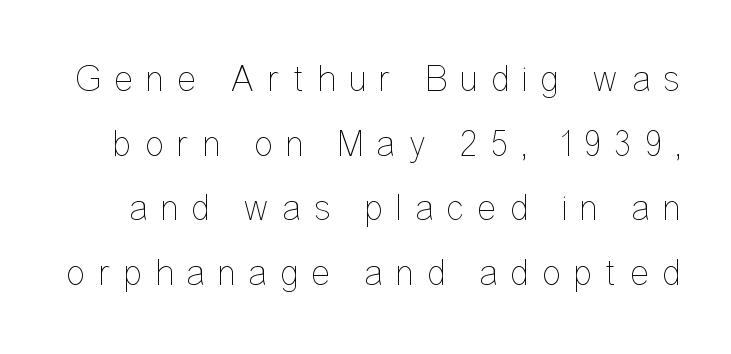
{"italic": "no", "bold": "no", "weight": "thin", "width": "condensed", "stroke_contrast": "low", "x_height": "medium", "monospaced": "no", "underline": "no", "line_spacing_ratio": 1.75, "letter_spacing": "wide", "letter_spacing_em": 0.34, "glyph_px": 37}
